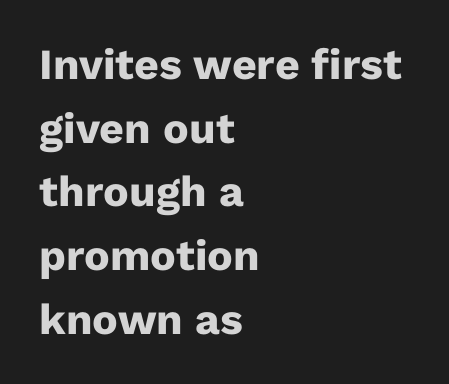
Q: Is the text bold? A: Yes.
Q: Is the text italic (slanted)? A: No, it is upright.
Q: Is the typeface a serif or a sans-serif typeface? A: Sans-serif.
Q: Is the text underlined? A: No.
Q: How is the paragraph aligned? A: Left-aligned.
Q: Is the spacing between letters normal or unusually wide? A: Normal.
Q: Is the spacing between lines tight, normal or loose? A: Normal.
Q: Width (condensed, normal, or wide)? A: Normal.
Q: Stroke contrast? A: Low.
Q: x-height? A: Medium.
Q: Monospaced? A: No.
